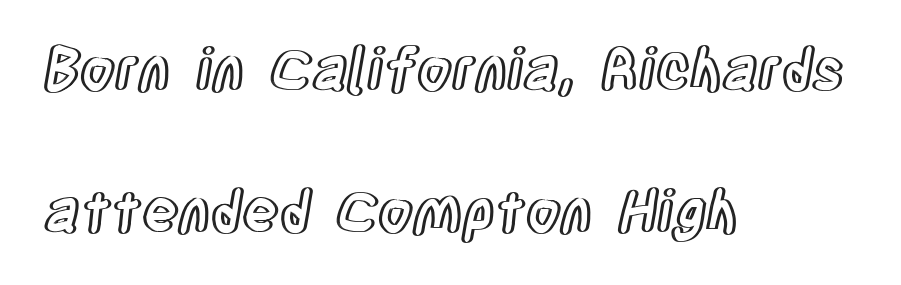
The image shows 57 px condensed type; set left-aligned, loose line spacing (2.5x), normal letter spacing, not underlined; a large x-height.
